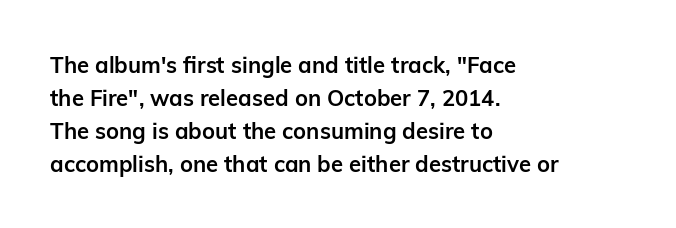
The image shows 22 px bold type, upright; set left-aligned, normal line spacing (1.5x), normal letter spacing, not underlined.
